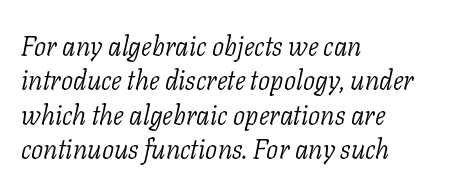
{"italic": "yes", "lean": "right", "slant_degrees": 11, "bold": "no", "underline": "no", "align": "left", "line_spacing": "normal", "line_spacing_ratio": 1.27, "letter_spacing": "normal", "letter_spacing_em": 0.0, "glyph_px": 27}
